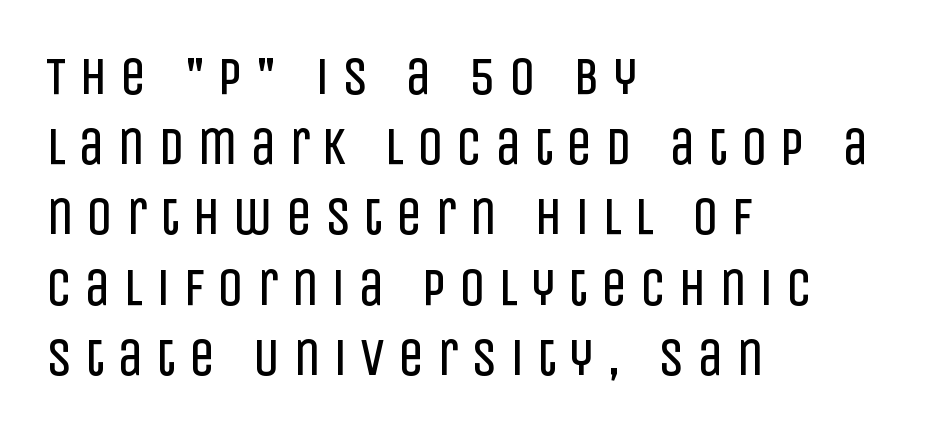
{"serif": "no", "italic": "no", "bold": "no", "weight": "regular", "width": "condensed", "stroke_contrast": "low", "x_height": "large", "monospaced": "no", "underline": "no", "align": "left", "line_spacing": "normal", "line_spacing_ratio": 1.35, "letter_spacing": "wide", "letter_spacing_em": 0.25, "glyph_px": 52}
